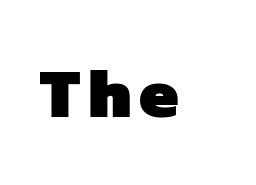
Q: Is the text bold? A: Yes.
Q: Is the typeface a serif or a sans-serif typeface? A: Sans-serif.
Q: Is the text underlined? A: No.
Q: Width (condensed, normal, or wide)? A: Normal.
Q: Stroke contrast? A: Low.
Q: x-height? A: Medium.
Q: Monospaced? A: No.
